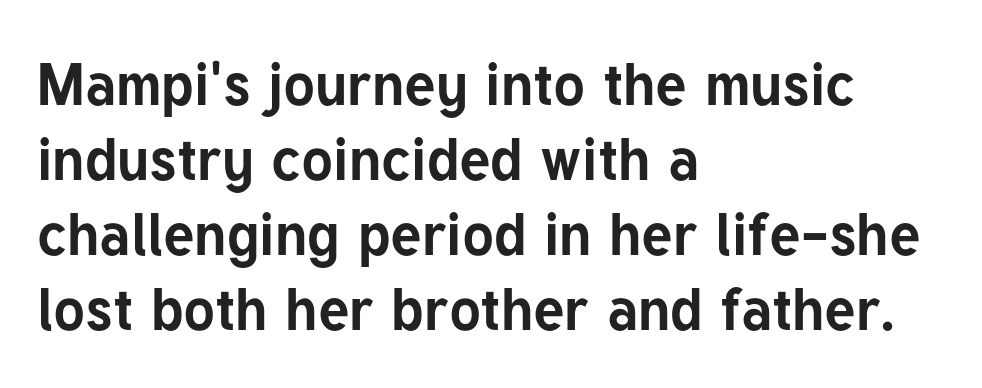
{"serif": "no", "italic": "no", "bold": "yes", "weight": "bold", "width": "normal", "stroke_contrast": "low", "x_height": "medium", "monospaced": "no", "underline": "no", "align": "left", "line_spacing": "normal", "line_spacing_ratio": 1.27, "letter_spacing": "normal", "letter_spacing_em": 0.0, "glyph_px": 59}
